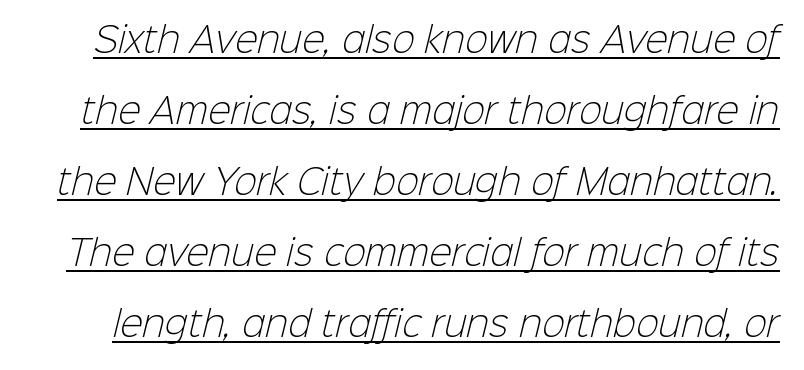
Classification — sans serif. Here the designer chose a conventional face with non-uniform glyph widths. Rows of type keep a wide berth in the vertical direction. Stroke thickness stays within the range of a standard reading face or lighter.
